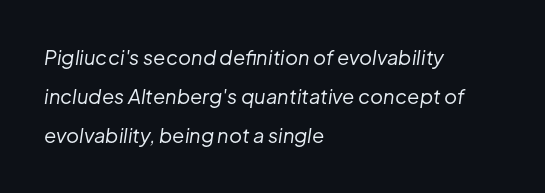
{"italic": "yes", "lean": "right", "slant_degrees": 8, "bold": "no", "underline": "no", "align": "left", "line_spacing": "loose", "line_spacing_ratio": 1.96, "letter_spacing": "normal", "letter_spacing_em": 0.0, "glyph_px": 20}
